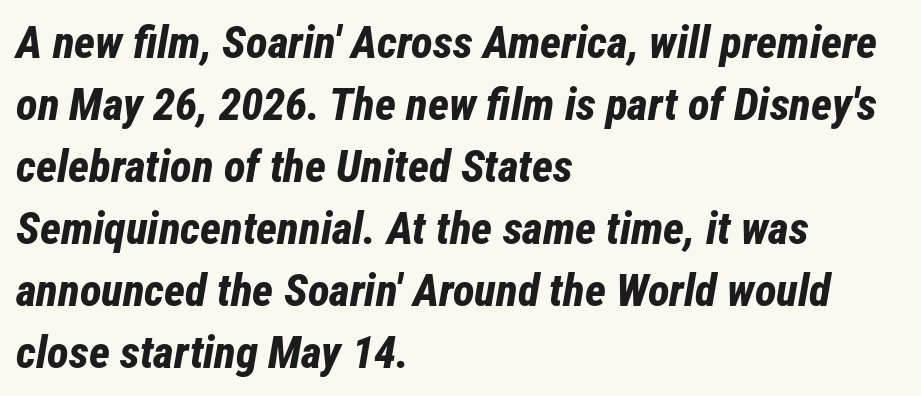
The image shows 45 px bold, condensed type, italic (leaning right); set left-aligned, normal line spacing (1.38x), normal letter spacing, not underlined; low stroke contrast and a medium x-height.
